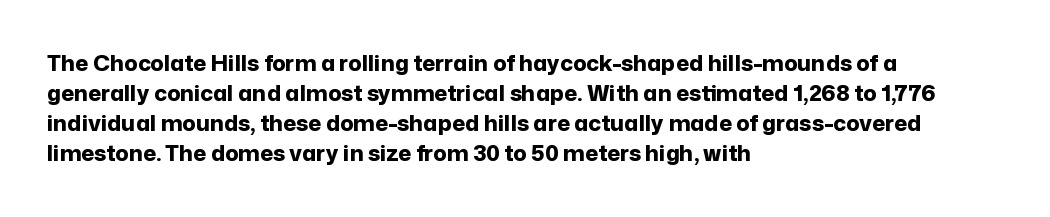
Q: Is the text bold? A: Yes.
Q: Is the text italic (slanted)? A: No, it is upright.
Q: Is the text underlined? A: No.
Q: How is the paragraph aligned? A: Left-aligned.
Q: Is the spacing between letters normal or unusually wide? A: Normal.
Q: Is the spacing between lines tight, normal or loose? A: Normal.
